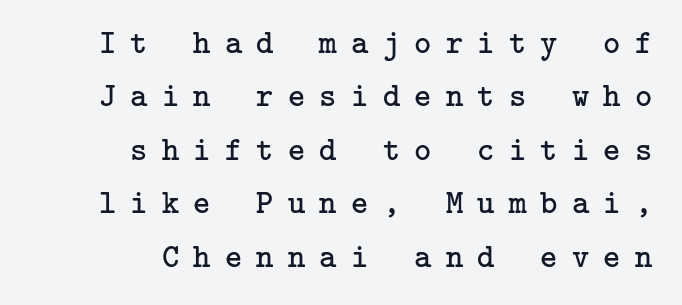
Is this a sans? No — the strokes have serifs. Type without underlining. Glyph-to-glyph distance is far greater than everyday printed text. These lines are set flush right with a ragged left edge. The rows are spaced the way most documents space them. Unlike italic type, these characters show no tilt at all.
